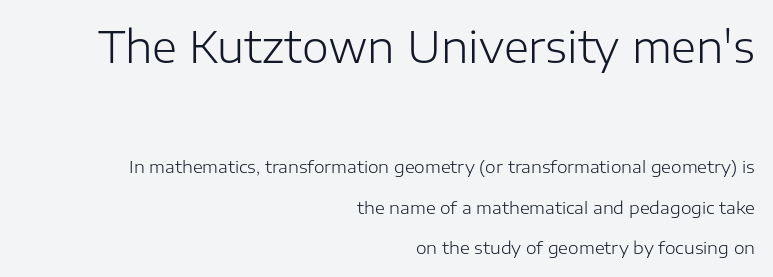
The image shows 43 px light sans-serif type, upright; set right-aligned, loose line spacing (2.39x), normal letter spacing, not underlined; the first (top) block is 2.53x larger; low stroke contrast and a medium x-height.
